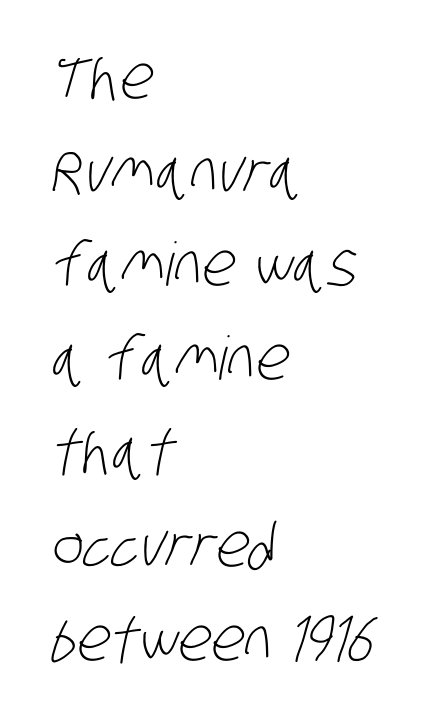
Note the varied advance widths — an 'i' is clearly narrower than an 'm'. Interline gaps are of average width in this sample. Is the letter spacing exaggerated? No — it looks like the ordinary default. Glance below the letters and you will spot only blank space. A classic flush-left, rag-right setting is used for this passage.
